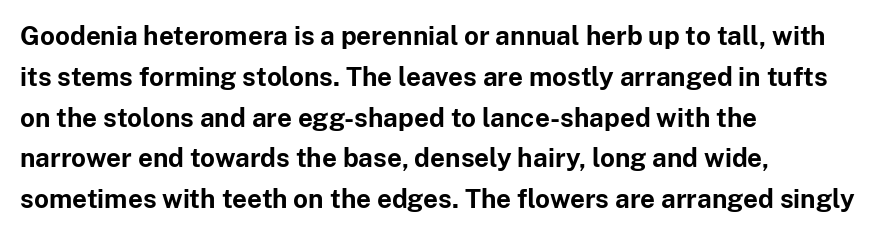
{"italic": "no", "bold": "yes", "underline": "no", "align": "left", "line_spacing": "normal", "line_spacing_ratio": 1.57, "letter_spacing": "normal", "letter_spacing_em": 0.0, "glyph_px": 26}
